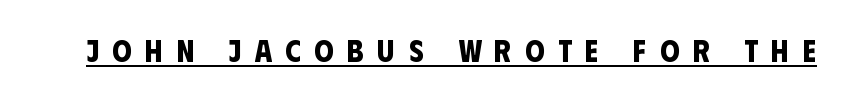
The image shows 31 px bold, condensed sans-serif type; set unusually wide letter spacing (+0.44 em), underlined; low stroke contrast and a large x-height.
